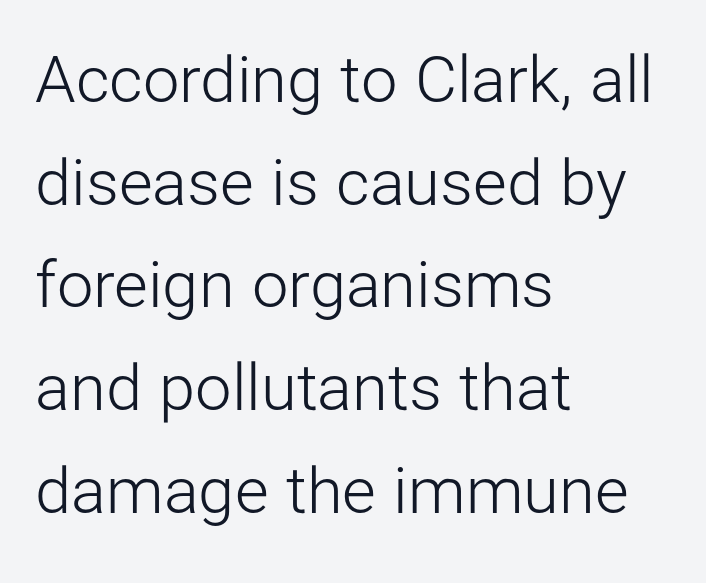
The image shows 65 px light sans-serif type, upright; set left-aligned, normal line spacing (1.58x), normal letter spacing, not underlined; low stroke contrast and a medium x-height.
